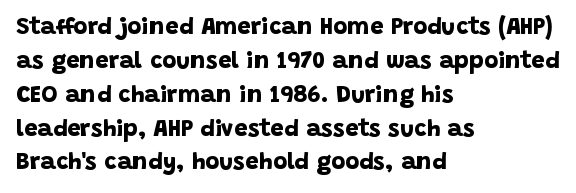
Students, this is bold: see how much ink each stroke carries. The vertical gap from one line to the next is medium. Alignment: flush left. The words here are not underlined. A typesetter would call this zero additional tracking.
